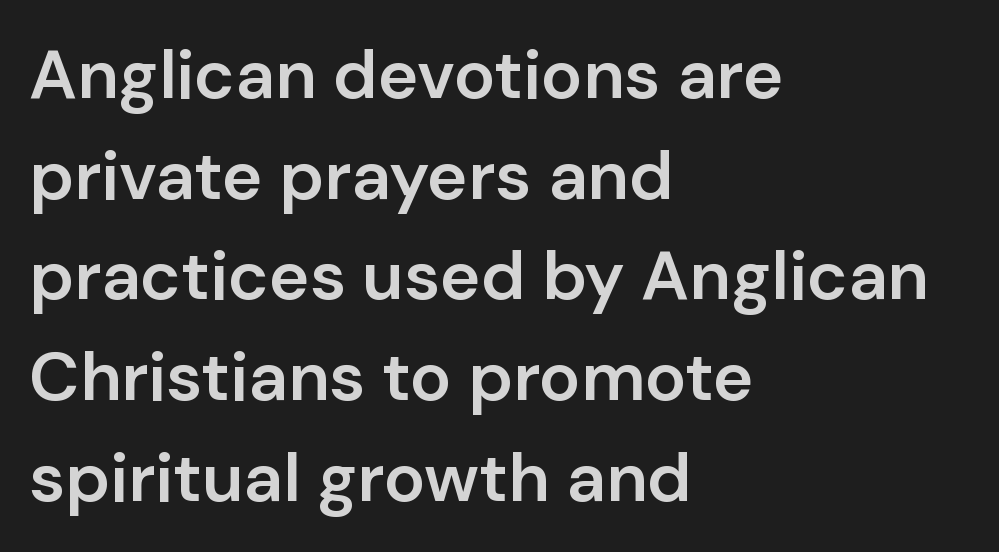
Characters remain perfectly vertical along every line. Stroke thickness is moderately raised; the sample reads as semibold. The letters carry no serifs — their stems end cleanly without finishing strokes. Clear beneath every line of the passage.
